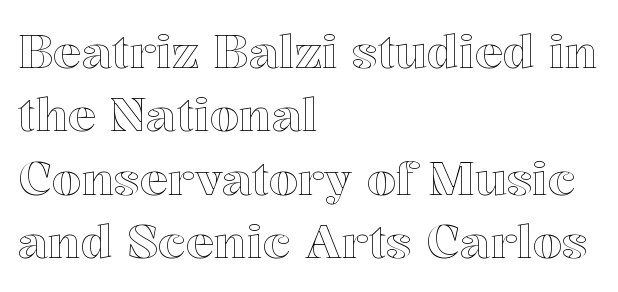
{"italic": "no", "width": "normal", "x_height": "medium", "monospaced": "no", "underline": "no", "align": "left", "line_spacing": "normal", "line_spacing_ratio": 1.35, "letter_spacing": "normal", "letter_spacing_em": 0.0, "glyph_px": 47}
